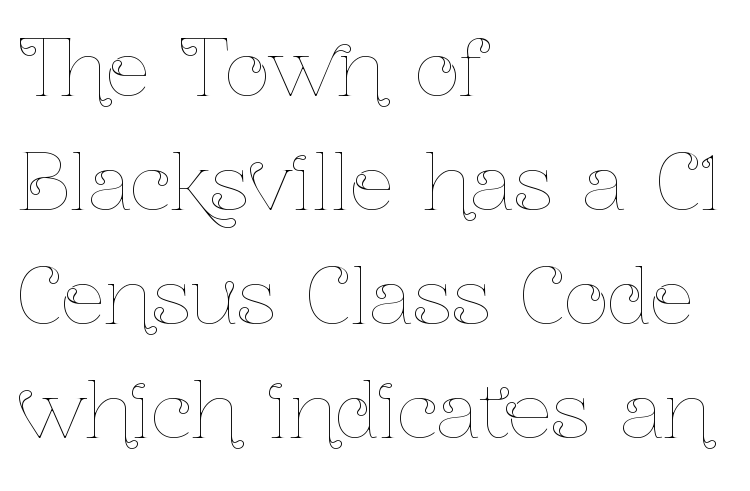
{"italic": "no", "bold": "no", "weight": "thin", "width": "condensed", "stroke_contrast": "low", "x_height": "medium", "monospaced": "no", "underline": "no", "align": "left", "line_spacing": "normal", "line_spacing_ratio": 1.48, "letter_spacing": "normal", "letter_spacing_em": 0.0, "glyph_px": 77}
